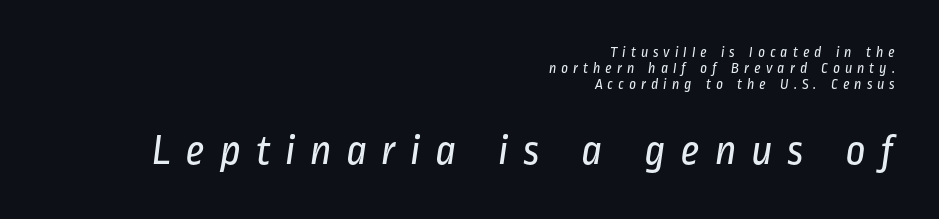
Beneath every word, the page is bare. Between these two stacked blocks, the lower one wins on size. Here the designer chose a conventional face with non-uniform glyph widths. The typeface chosen for these lines omits serifs.
